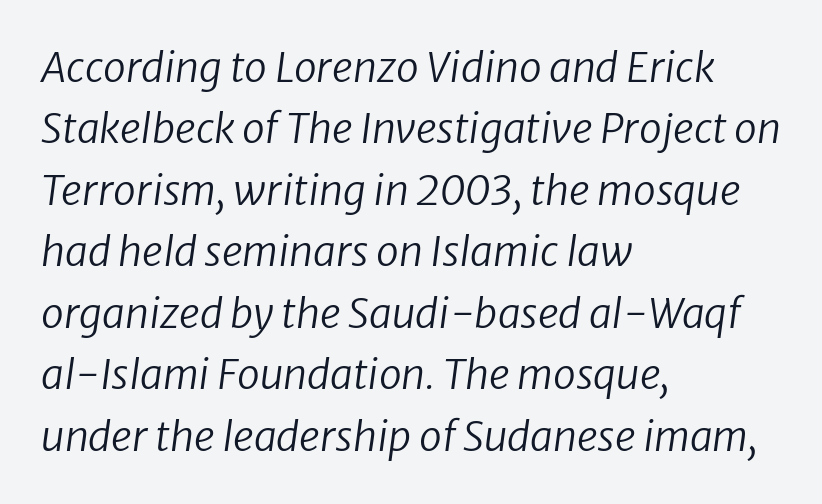
{"serif": "no", "bold": "no", "weight": "regular", "width": "normal", "stroke_contrast": "low", "x_height": "medium", "monospaced": "no", "underline": "no", "align": "left", "line_spacing": "normal", "line_spacing_ratio": 1.5, "letter_spacing": "normal", "letter_spacing_em": 0.0, "glyph_px": 41}
